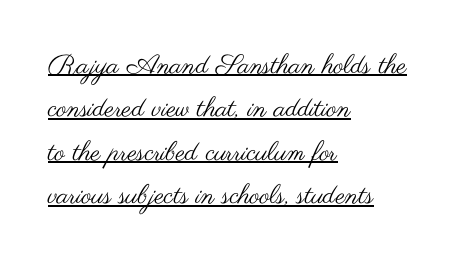
{"bold": "no", "underline": "yes", "align": "left", "line_spacing": "normal", "line_spacing_ratio": 1.61, "letter_spacing": "normal", "letter_spacing_em": 0.0, "glyph_px": 27}
